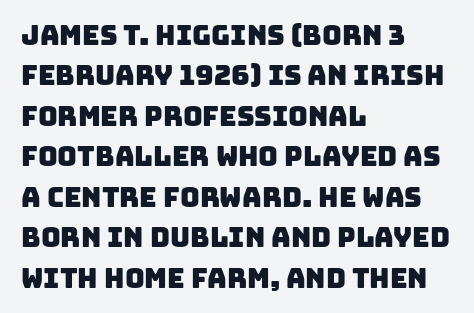
Q: Is the text underlined? A: No.
Q: How is the paragraph aligned? A: Left-aligned.
Q: Is the spacing between letters normal or unusually wide? A: Normal.
Q: Is the spacing between lines tight, normal or loose? A: Normal.
